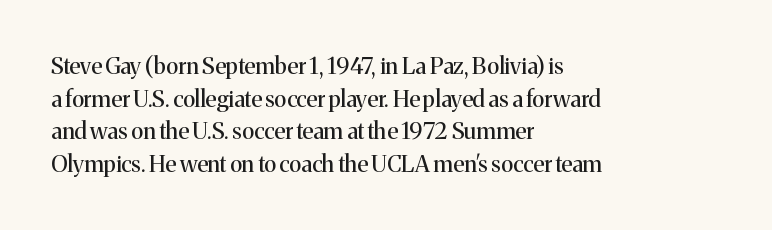
Characters follow at the spacing the type designer built in. The letterforms sit at book weight or below. Rendered with straight, roman letterforms. The rows are spaced the way most documents space them. The strip under each line holds only bare page.
